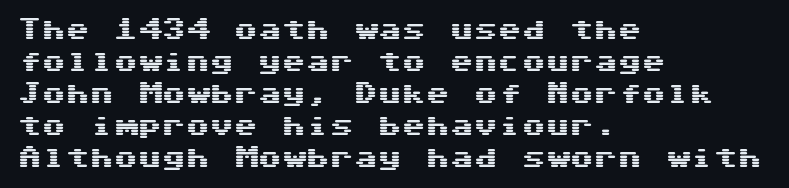
Q: Is the text italic (slanted)? A: No, it is upright.
Q: Is the text underlined? A: No.
Q: How is the paragraph aligned? A: Left-aligned.
Q: Is the spacing between letters normal or unusually wide? A: Normal.
Q: Is the spacing between lines tight, normal or loose? A: Normal.
